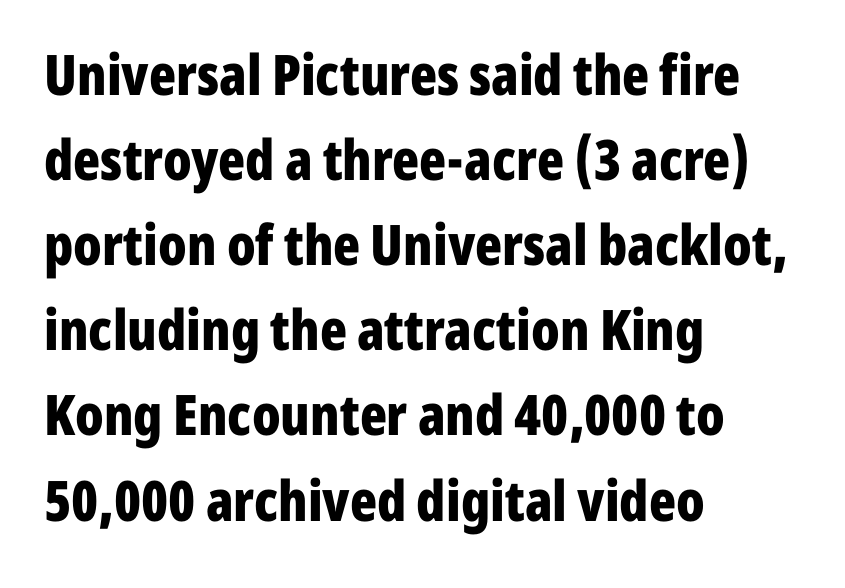
Q: Is the text bold? A: Yes.
Q: Is the text italic (slanted)? A: No, it is upright.
Q: Is the typeface a serif or a sans-serif typeface? A: Sans-serif.
Q: Is the text underlined? A: No.
Q: How is the paragraph aligned? A: Left-aligned.
Q: Is the spacing between letters normal or unusually wide? A: Normal.
Q: Is the spacing between lines tight, normal or loose? A: Normal.
Q: Width (condensed, normal, or wide)? A: Condensed.
Q: Stroke contrast? A: Low.
Q: x-height? A: Medium.
Q: Monospaced? A: No.
